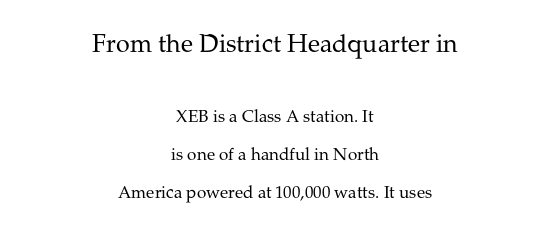
These two chunks differ in scale, with the top chunk taking the larger measure. Notice how the stems are strictly vertical — no italics here. Short and long lines alike share a common midpoint. Standard letterfit; no display-style spreading of the glyphs. Each stroke keeps to a modest, everyday thickness or less. Check under the words: just untouched page.
